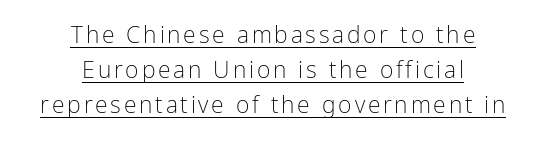
The image shows 23 px text type, upright; set centered, normal line spacing (1.53x), underlined.
